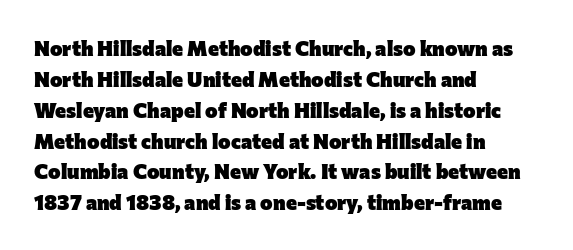
Q: Is the text bold? A: Yes.
Q: Is the text italic (slanted)? A: No, it is upright.
Q: Is the text underlined? A: No.
Q: How is the paragraph aligned? A: Left-aligned.
Q: Is the spacing between letters normal or unusually wide? A: Normal.
Q: Is the spacing between lines tight, normal or loose? A: Normal.
